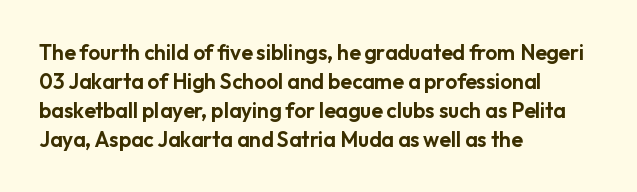
Does the leading feel generous? No, just average. Nobody touched the tracking dial on this one. This is the regular roman posture of the typeface. Visually the block forms a straight wall on the left and a jagged coastline on the right.
